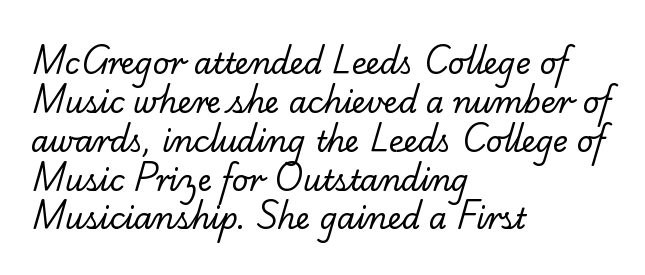
{"bold": "no", "weight": "regular", "width": "normal", "stroke_contrast": "low", "x_height": "small", "monospaced": "no", "underline": "no", "align": "left", "line_spacing": "normal", "line_spacing_ratio": 1.34, "letter_spacing": "normal", "letter_spacing_em": 0.0, "glyph_px": 29}
